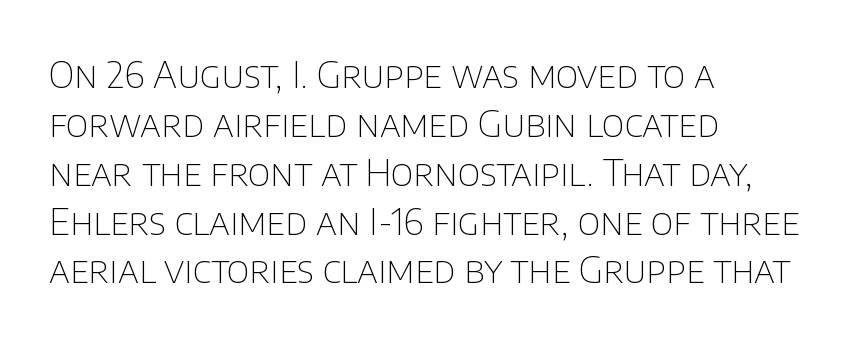
Q: Is the text bold? A: No.
Q: Is the text italic (slanted)? A: No, it is upright.
Q: Is the typeface a serif or a sans-serif typeface? A: Sans-serif.
Q: Is the text underlined? A: No.
Q: How is the paragraph aligned? A: Left-aligned.
Q: Is the spacing between letters normal or unusually wide? A: Normal.
Q: Is the spacing between lines tight, normal or loose? A: Normal.
Q: Width (condensed, normal, or wide)? A: Normal.
Q: Stroke contrast? A: Low.
Q: x-height? A: Large.
Q: Monospaced? A: No.
